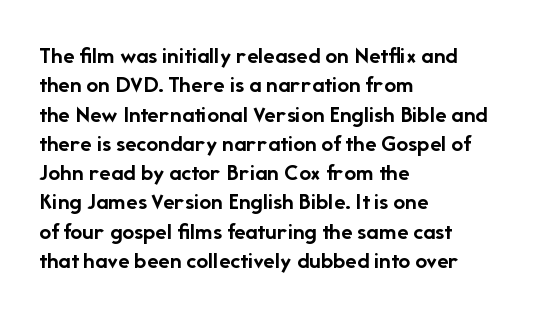
Check the space under the baseline: it is left empty. Words appear dense and cohesive because spacing is normal. Summary of weight: heavy, a full bold. Caption: multi-line text, flush left, ragged right.
